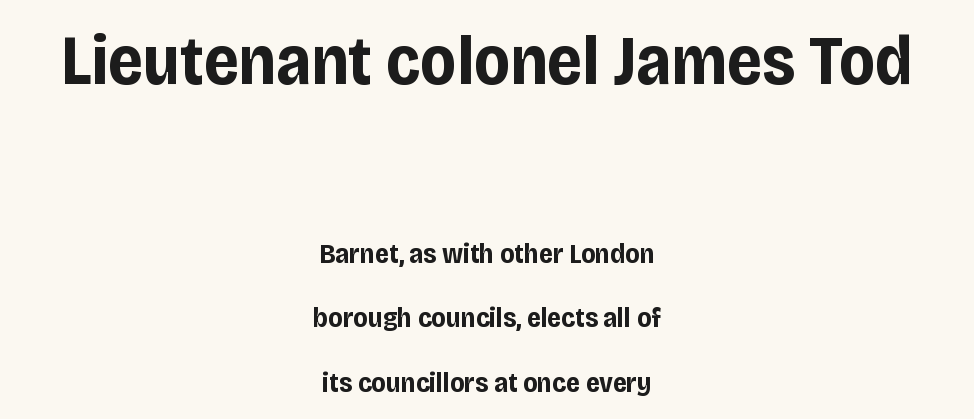
The image shows 70 px bold, condensed sans-serif type, upright; set centered, loose line spacing (2.31x), normal letter spacing, not underlined; the first (top) block is 2.5x larger; low stroke contrast and a large x-height.
